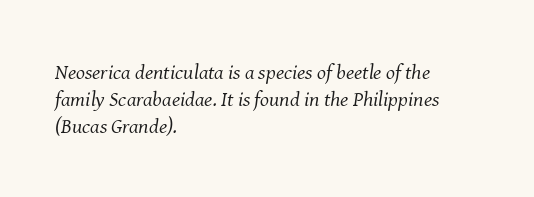
The image shows 21 px text type, italic (leaning right); set left-aligned, normal line spacing (1.29x), normal letter spacing, not underlined.
